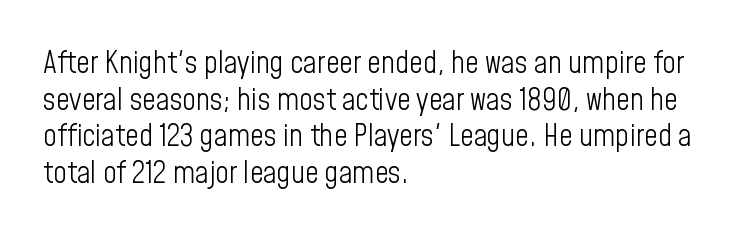
The image shows 30 px light, condensed sans-serif type, upright; set left-aligned, line spacing 1.22x, normal letter spacing, not underlined; low stroke contrast and a medium x-height.
